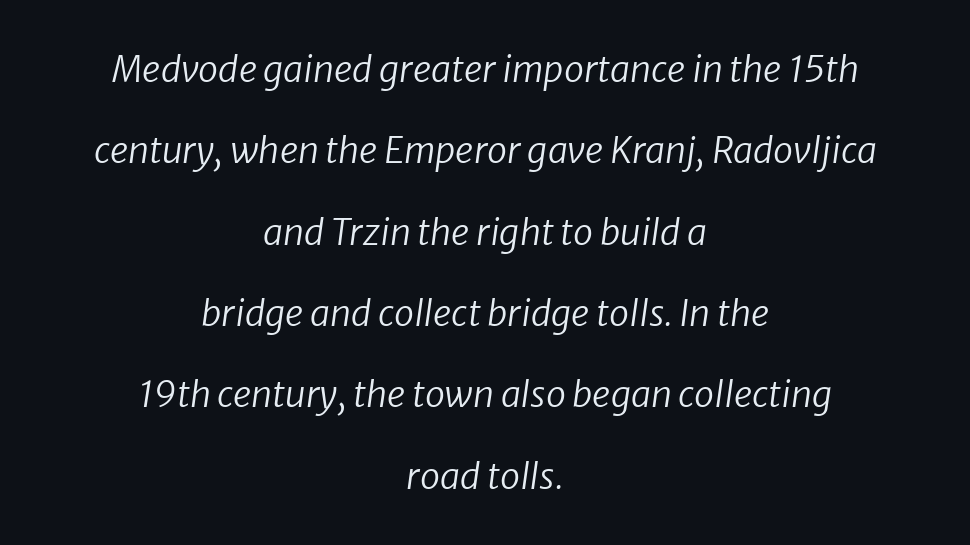
{"serif": "no", "bold": "no", "weight": "regular", "width": "normal", "stroke_contrast": "low", "x_height": "medium", "monospaced": "no", "underline": "no", "align": "center", "line_spacing": "loose", "line_spacing_ratio": 2.26, "letter_spacing": "normal", "letter_spacing_em": 0.0, "glyph_px": 36}
